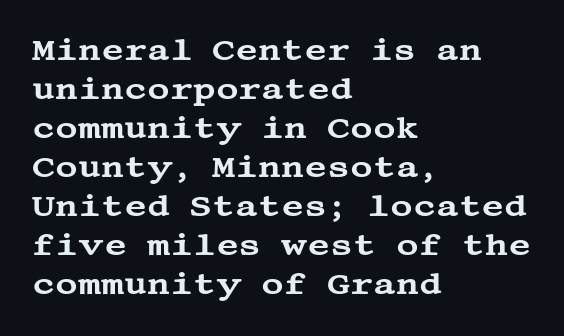
A serif font was chosen for this passage. Students, observe: this is what conventionally led text looks like. This rendering uses left alignment, leaving the right contour irregular. Spacing between characters is what you'd get straight out of the box. Does the lettering tilt? It doesn't — this is upright. A clean baseline with only descenders dipping below it.
